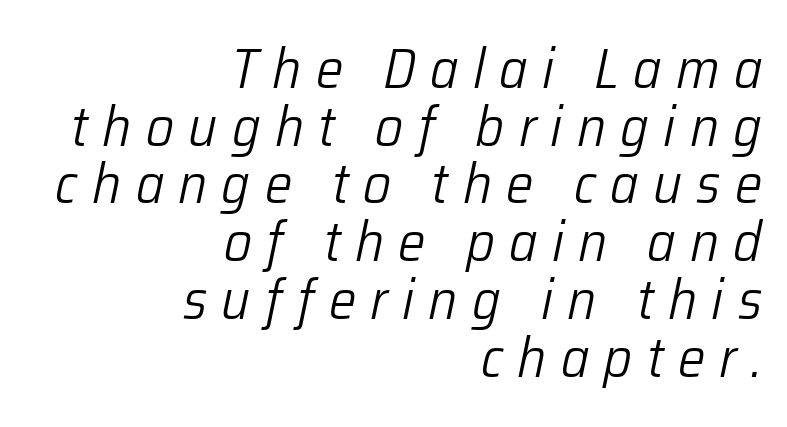
Each row of text sits above clean, open space. Regarding leading, the lines here are crowded together. The face used here is proportionally spaced, like ordinary book or web type. Someone cranked the tracking dial way up on this one.
